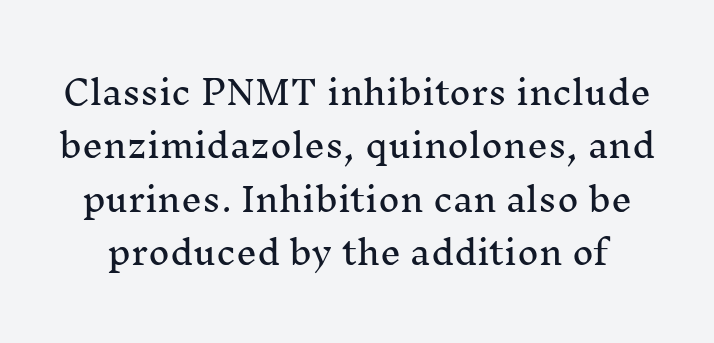
This sample uses an upright cut, with every glyph sitting square on the baseline. The area under the type is left untouched. Honestly, the letter spacing is just normal — you wouldn't notice it. You could not count columns in this text — the font is proportionally spaced. If you measured baseline to baseline, you'd find a middling distance.
